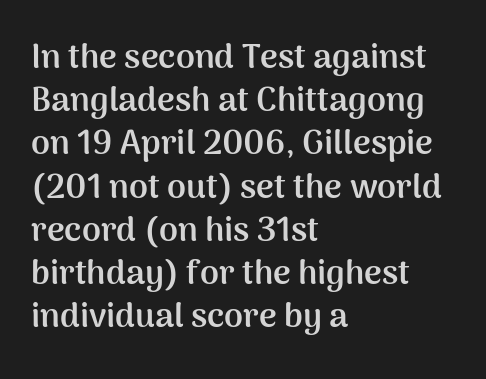
The image shows 34 px semibold sans-serif type, upright; set left-aligned, normal line spacing (1.27x), normal letter spacing, not underlined; medium stroke contrast and a medium x-height.
